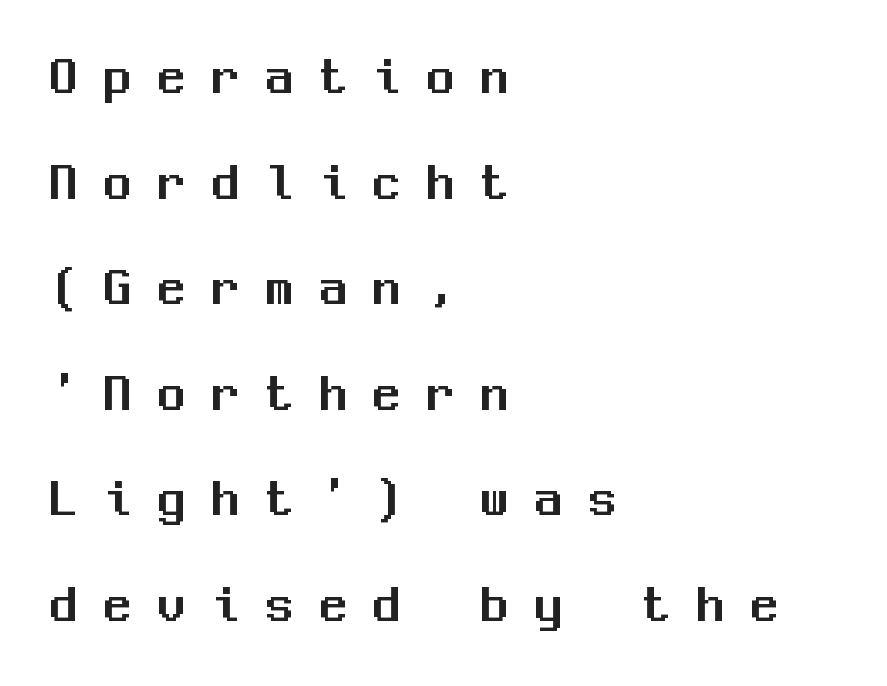
Q: Is the text italic (slanted)? A: No, it is upright.
Q: Is the typeface a serif or a sans-serif typeface? A: Sans-serif.
Q: Is the text underlined? A: No.
Q: How is the paragraph aligned? A: Left-aligned.
Q: Is the spacing between letters normal or unusually wide? A: Unusually wide.
Q: Is the spacing between lines tight, normal or loose? A: Loose.
Q: Width (condensed, normal, or wide)? A: Normal.
Q: Stroke contrast? A: Medium.
Q: x-height? A: Medium.
Q: Monospaced? A: Yes.
